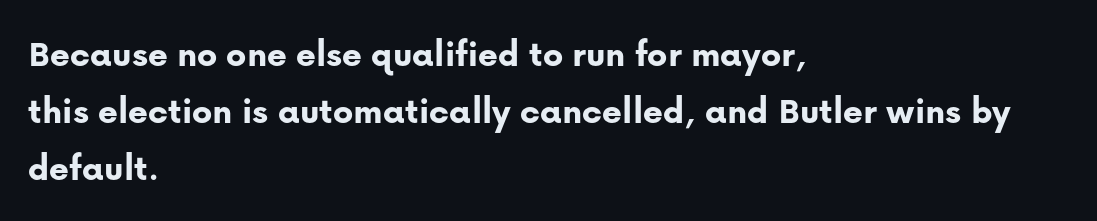
{"serif": "no", "italic": "no", "bold": "yes", "weight": "bold", "width": "normal", "stroke_contrast": "low", "x_height": "medium", "monospaced": "no", "underline": "no", "align": "left", "line_spacing": "normal", "line_spacing_ratio": 1.5, "letter_spacing": "normal", "letter_spacing_em": 0.0, "glyph_px": 38}
